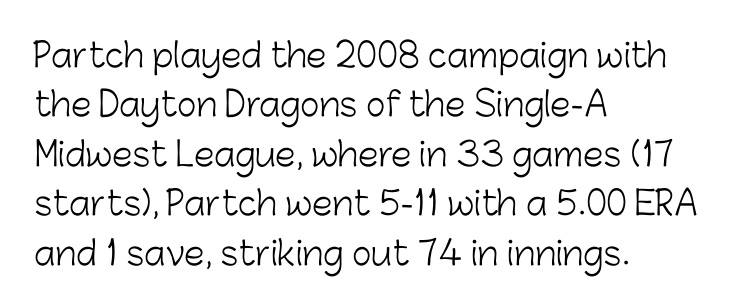
Q: Is the text bold? A: No.
Q: Is the text italic (slanted)? A: No, it is upright.
Q: Is the typeface a serif or a sans-serif typeface? A: Sans-serif.
Q: Is the text underlined? A: No.
Q: How is the paragraph aligned? A: Left-aligned.
Q: Is the spacing between letters normal or unusually wide? A: Normal.
Q: Is the spacing between lines tight, normal or loose? A: Normal.
Q: Width (condensed, normal, or wide)? A: Normal.
Q: Stroke contrast? A: Low.
Q: x-height? A: Medium.
Q: Monospaced? A: No.
